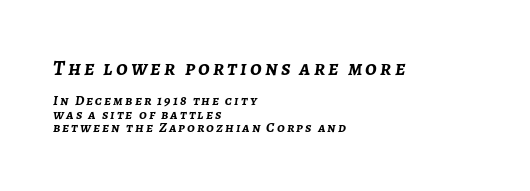
{"italic": "yes", "lean": "right", "slant_degrees": 7, "bold": "yes", "underline": "no", "align": "left", "line_spacing": "tight", "line_spacing_ratio": 0.97, "larger_block": "first", "size_ratio": 1.5, "glyph_px": 21}
